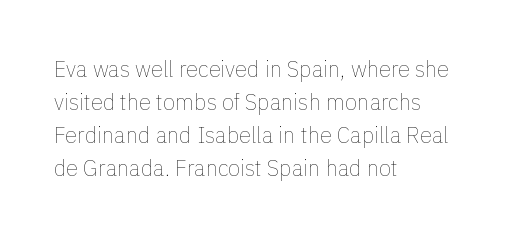
Q: Is the text bold? A: No.
Q: Is the text italic (slanted)? A: No, it is upright.
Q: Is the text underlined? A: No.
Q: How is the paragraph aligned? A: Left-aligned.
Q: Is the spacing between letters normal or unusually wide? A: Normal.
Q: Is the spacing between lines tight, normal or loose? A: Normal.
